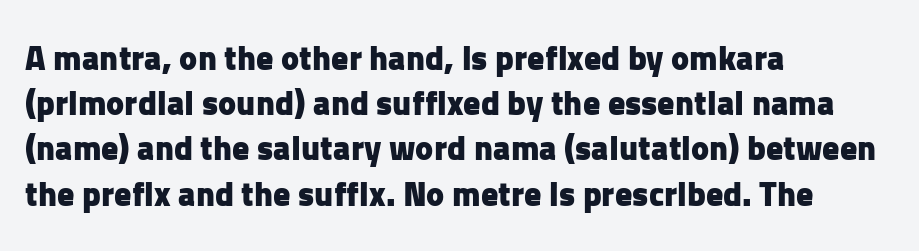
Q: Is the text bold? A: Yes.
Q: Is the text italic (slanted)? A: No, it is upright.
Q: Is the typeface a serif or a sans-serif typeface? A: Sans-serif.
Q: Is the text underlined? A: No.
Q: How is the paragraph aligned? A: Left-aligned.
Q: Is the spacing between letters normal or unusually wide? A: Normal.
Q: Is the spacing between lines tight, normal or loose? A: Normal.
Q: Width (condensed, normal, or wide)? A: Normal.
Q: Stroke contrast? A: Low.
Q: x-height? A: Medium.
Q: Monospaced? A: No.
